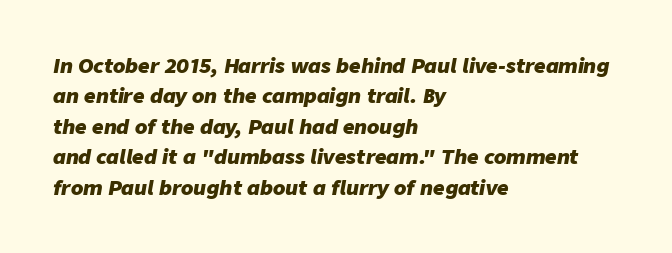
{"italic": "yes", "lean": "right", "slant_degrees": 9, "bold": "yes", "underline": "no", "align": "left", "line_spacing": "normal", "line_spacing_ratio": 1.52, "letter_spacing": "normal", "letter_spacing_em": 0.0, "glyph_px": 20}
